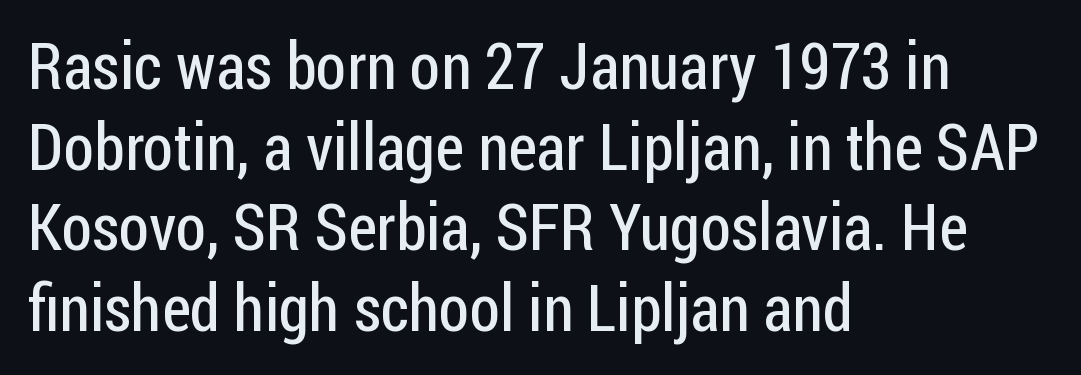
Q: Is the text bold? A: No.
Q: Is the text italic (slanted)? A: No, it is upright.
Q: Is the typeface a serif or a sans-serif typeface? A: Sans-serif.
Q: Is the text underlined? A: No.
Q: How is the paragraph aligned? A: Left-aligned.
Q: Is the spacing between letters normal or unusually wide? A: Normal.
Q: Width (condensed, normal, or wide)? A: Condensed.
Q: Stroke contrast? A: Low.
Q: x-height? A: Medium.
Q: Monospaced? A: No.
